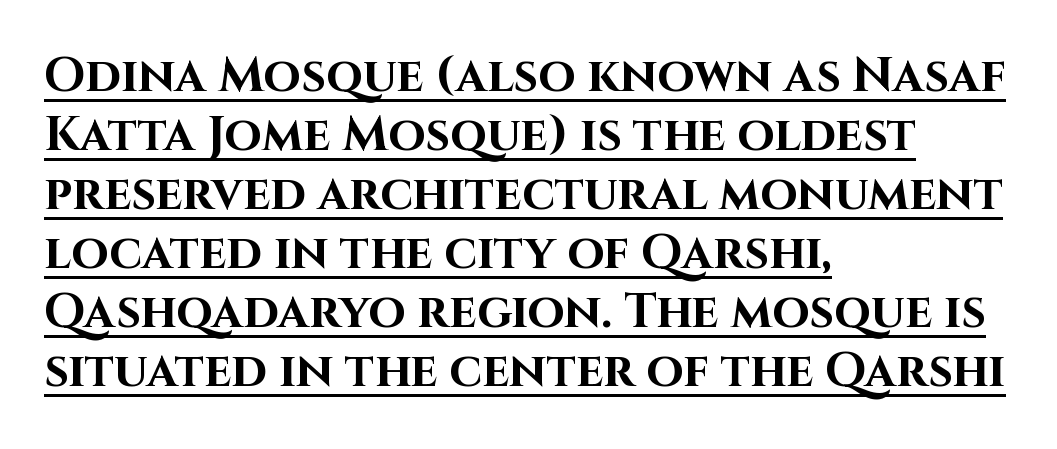
The image shows 48 px bold sans-serif type, upright; set left-aligned, line spacing 1.23x, normal letter spacing, underlined; high stroke contrast and a large x-height.
